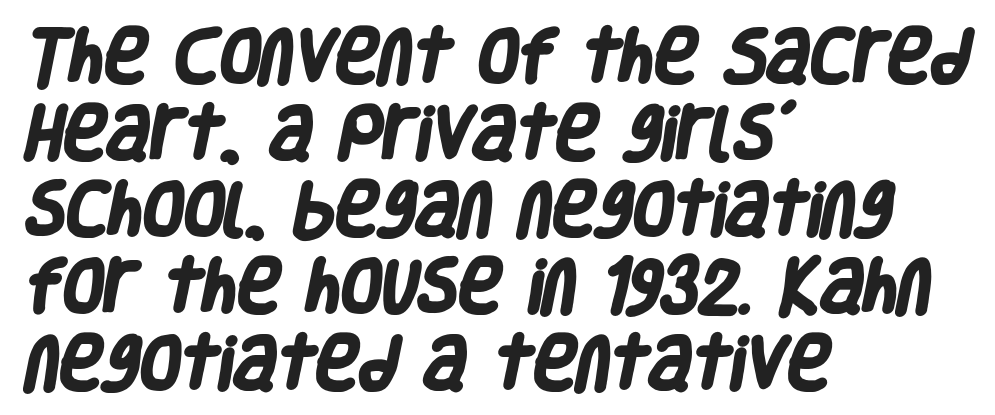
Observe the absence of serifs on each vertical stroke in this sample. Caption: standard tracking, unaltered. This sample has the flowing, uneven cadence of proportional lettering. The rendering uses a moderate line-height, typical for paragraphs. One-word summary of the alignment: left.
